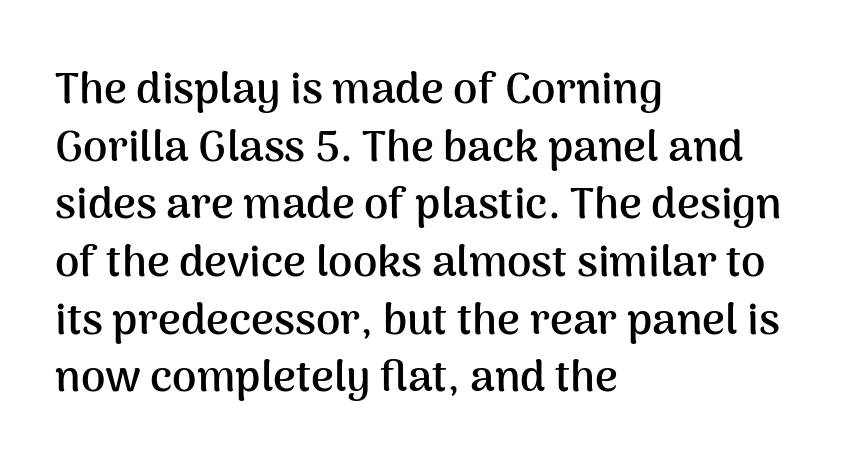
These lines are rendered in a variable-pitch font. Typographically, this falls in the sans-serif category. Does the copy run flush right? No — it runs flush left. Bare-footed words on every line. Regarding leading, the lines here are spaced in the standard way. The letters sit at their default tracking, neither squeezed nor spread.
